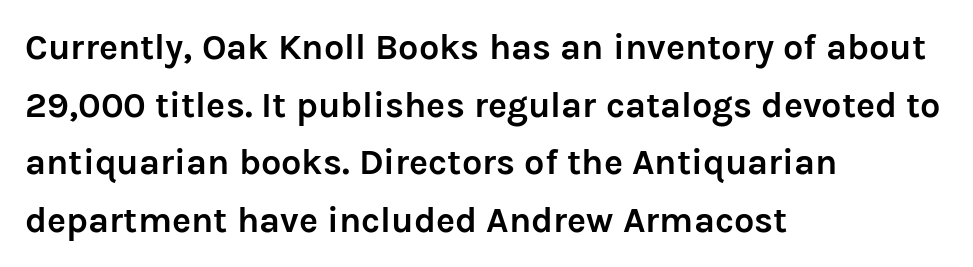
{"serif": "no", "italic": "no", "bold": "yes", "weight": "semibold", "width": "normal", "stroke_contrast": "low", "x_height": "medium", "monospaced": "no", "underline": "no", "align": "left", "line_spacing": "normal", "line_spacing_ratio": 1.6, "letter_spacing": "normal", "letter_spacing_em": 0.0, "glyph_px": 36}
